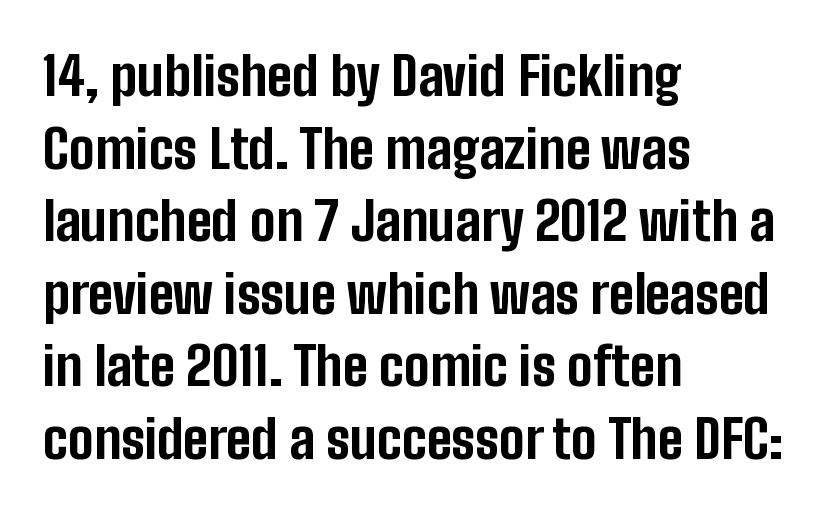
Note: no serifs on the glyphs. Think of a printed novel: that variable character pitch is what you see here. Each glyph is drawn with heavy, bold strokes. Lines of text with bare space underneath. What's the leading like? Ordinary, nothing unusual.
